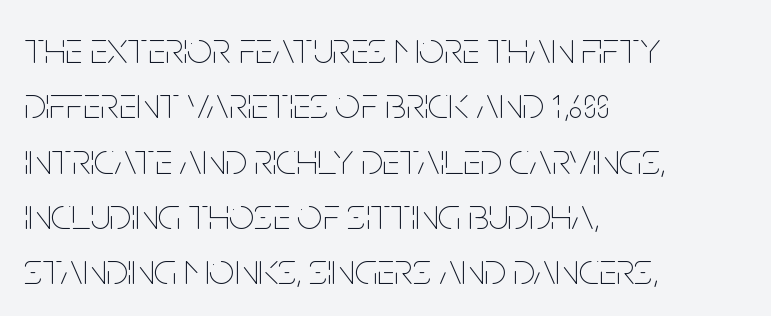
{"italic": "no", "bold": "no", "weight": "thin", "width": "condensed", "stroke_contrast": "low", "x_height": "large", "monospaced": "no", "underline": "no", "align": "left", "line_spacing_ratio": 1.23, "letter_spacing": "normal", "letter_spacing_em": 0.0, "glyph_px": 45}
